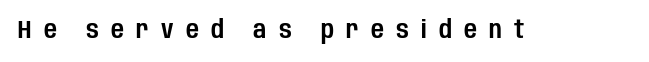
Q: Is the text italic (slanted)? A: No, it is upright.
Q: Is the text underlined? A: No.
Q: Is the spacing between letters normal or unusually wide? A: Unusually wide.
